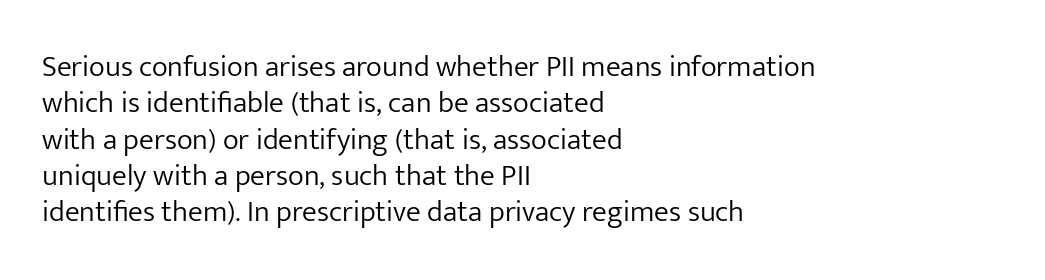
Q: Is the text bold? A: No.
Q: Is the text italic (slanted)? A: No, it is upright.
Q: Is the typeface a serif or a sans-serif typeface? A: Sans-serif.
Q: Is the text underlined? A: No.
Q: How is the paragraph aligned? A: Left-aligned.
Q: Is the spacing between letters normal or unusually wide? A: Normal.
Q: Width (condensed, normal, or wide)? A: Normal.
Q: Stroke contrast? A: Low.
Q: x-height? A: Medium.
Q: Monospaced? A: No.
